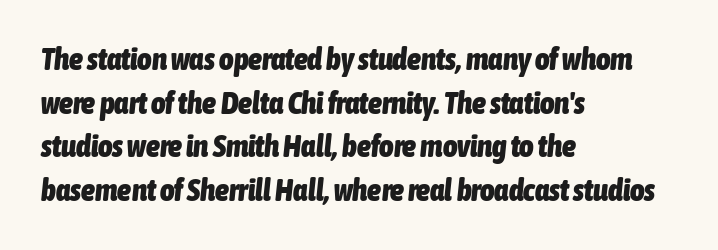
Q: Is the text bold? A: Yes.
Q: Is the text italic (slanted)? A: Yes, it leans right by about 6 degrees.
Q: Is the text underlined? A: No.
Q: How is the paragraph aligned? A: Left-aligned.
Q: Is the spacing between letters normal or unusually wide? A: Normal.
Q: Is the spacing between lines tight, normal or loose? A: Normal.
Q: Width (condensed, normal, or wide)? A: Condensed.
Q: Stroke contrast? A: Low.
Q: x-height? A: Medium.
Q: Monospaced? A: No.
